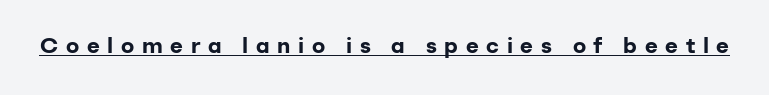
You can see a thin bar hugging the bottom of the glyphs. Posture: straight, roman, zero tilt. I'd describe the lettering as bold — thick and assertive. These lines have a slow, spaced-out rhythm from letter to letter.
